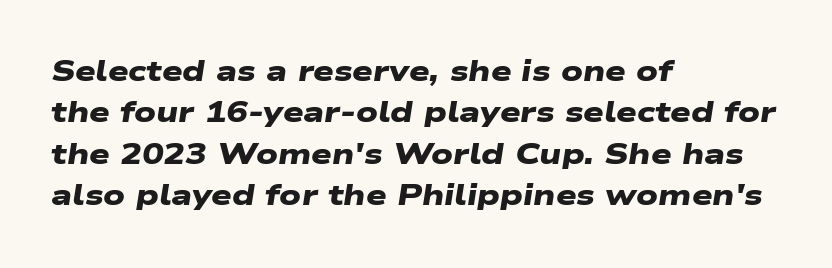
Quick note: underline off. Regarding serifs, this sample does without them. The block of text has a typical density, with ordinary space between rows. Does extra space separate the letters? No, they use regular spacing. The passage shown is emphatically bold. Spacing verdict: proportional, widths tailored to each character.
